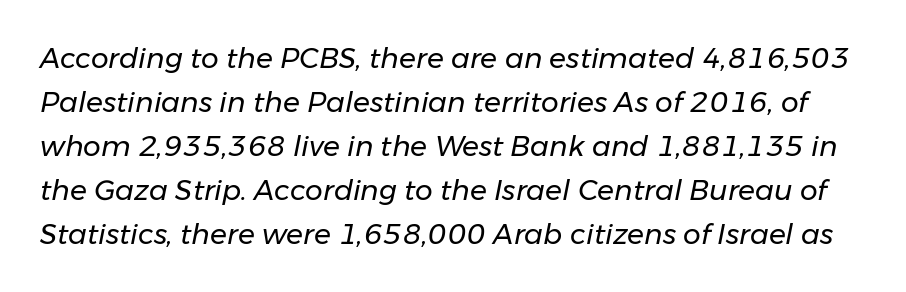
The image shows 28 px regular-weight type, italic (leaning right); set normal line spacing (1.57x), normal letter spacing, not underlined; low stroke contrast and a medium x-height.
